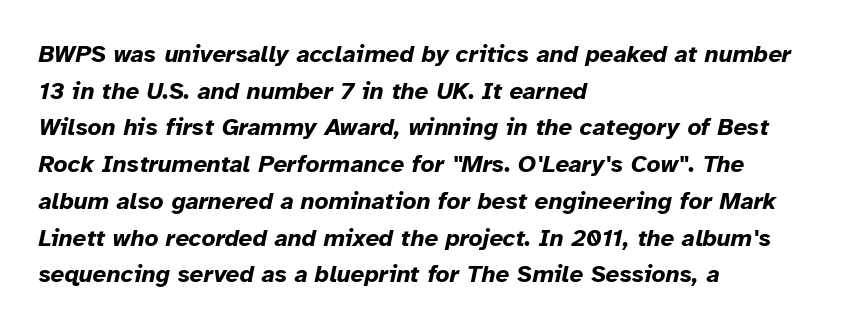
The passage shown leans; its letterforms are oblique. A student would call this left alignment; a typographer would say flush left, rag right. The type is set solid horizontally, with unmodified tracking. Notice how descenders clear the ascenders below comfortably — that's standard leading. Anything drawn beneath the words? Only blank space. Students, this is bold: see how much ink each stroke carries.
